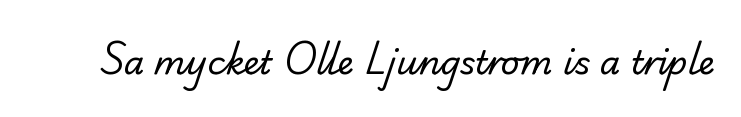
{"serif": "yes", "bold": "no", "weight": "regular", "width": "normal", "stroke_contrast": "low", "x_height": "small", "monospaced": "no", "underline": "no", "letter_spacing": "normal", "letter_spacing_em": 0.0, "glyph_px": 33}
